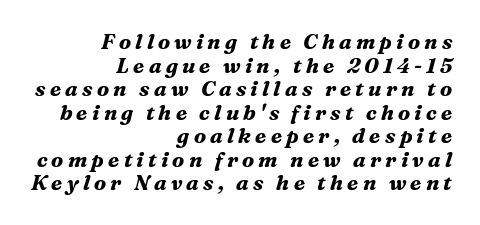
Letters rest on an invisible, unmarked baseline. On the weight axis this lands at bold, roughly 700. Tall strokes in this sample are angled rather than plumb. Where is the straight margin? On the right. Spacing between characters has been opened up far beyond the box default. Does the leading feel generous? Not at all — it's pinched.
